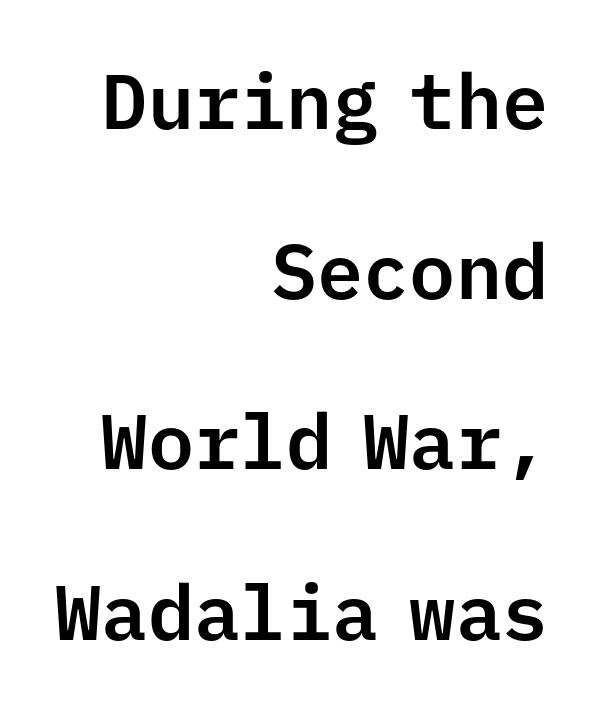
The image shows 77 px sans-serif type, upright, monospaced; set right-aligned, loose line spacing (2.21x), normal letter spacing, not underlined; low stroke contrast and a medium x-height.
